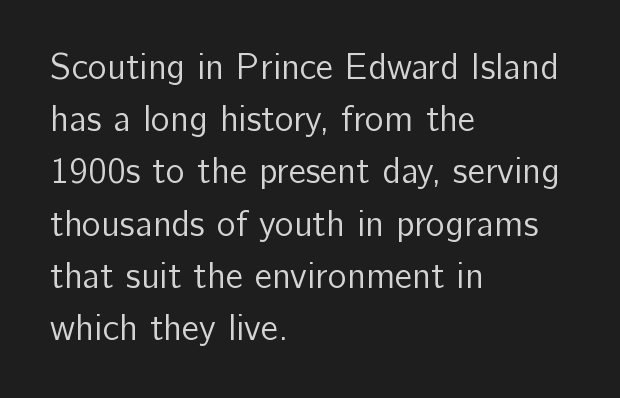
Q: Is the text bold? A: No.
Q: Is the text italic (slanted)? A: No, it is upright.
Q: Is the typeface a serif or a sans-serif typeface? A: Sans-serif.
Q: Is the text underlined? A: No.
Q: How is the paragraph aligned? A: Left-aligned.
Q: Is the spacing between letters normal or unusually wide? A: Normal.
Q: Is the spacing between lines tight, normal or loose? A: Normal.
Q: Width (condensed, normal, or wide)? A: Normal.
Q: Stroke contrast? A: Low.
Q: x-height? A: Medium.
Q: Monospaced? A: No.
